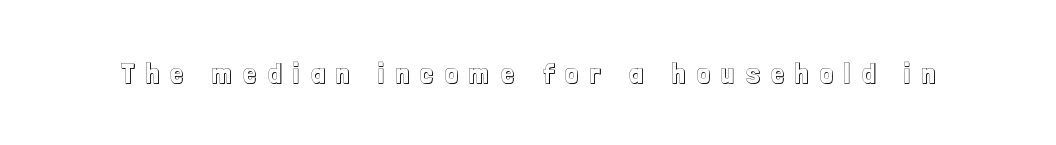
{"italic": "no", "width": "condensed", "x_height": "medium", "monospaced": "no", "underline": "no", "letter_spacing": "wide", "letter_spacing_em": 0.4, "glyph_px": 29}
